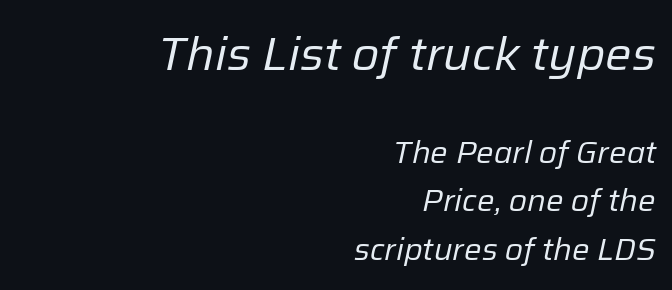
Q: Is the text bold? A: No.
Q: Is the text italic (slanted)? A: Yes, it leans right by about 12 degrees.
Q: Is the text underlined? A: No.
Q: How is the paragraph aligned? A: Right-aligned.
Q: Is the spacing between letters normal or unusually wide? A: Normal.
Q: Is the spacing between lines tight, normal or loose? A: Normal.
Q: Which block of text is set in a larger size, the first (top) or the second (bottom)? A: The first (top) one.
Q: Width (condensed, normal, or wide)? A: Normal.
Q: Stroke contrast? A: Low.
Q: x-height? A: Medium.
Q: Monospaced? A: No.
